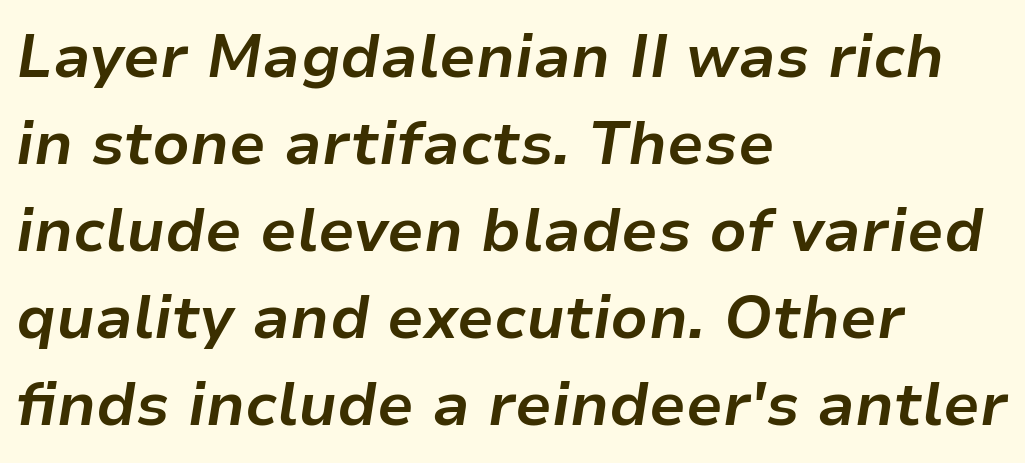
The glyphs look as if they've been sheared to an angle. Decoration check: the copy has no underline. Note the varied advance widths — an 'i' is clearly narrower than an 'm'. The passage is arranged the way most books set body copy — flush left. In terms of leading, this rendering sits right in the middle. Short note: letters normally spaced.
